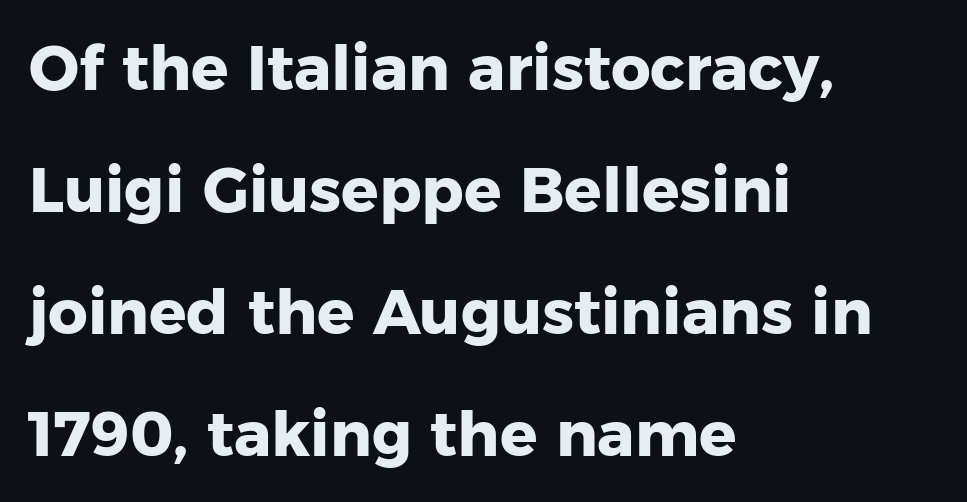
The image shows 62 px heavy sans-serif type, upright; set left-aligned, loose line spacing (1.97x), normal letter spacing, not underlined; low stroke contrast and a medium x-height.
